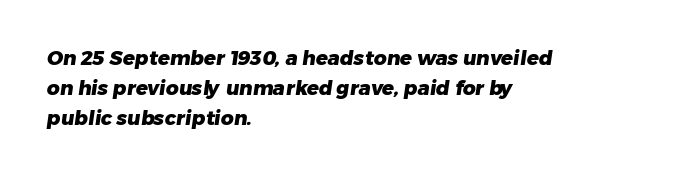
Caption: multi-line text, flush left, ragged right. Emphasis by weight is at full strength: bold. Normally led — the rows are evenly, conventionally spaced. The passage shown is not underscored anywhere. Between one letter and the next there's only the usual sliver of space.
